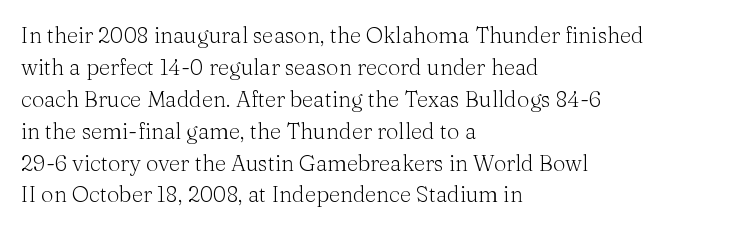
This sample uses an upright cut, with every glyph sitting square on the baseline. Check the space under the baseline: it is left empty. These lines are set flush left with a ragged right edge. Weight: not bold — regular or lighter.
